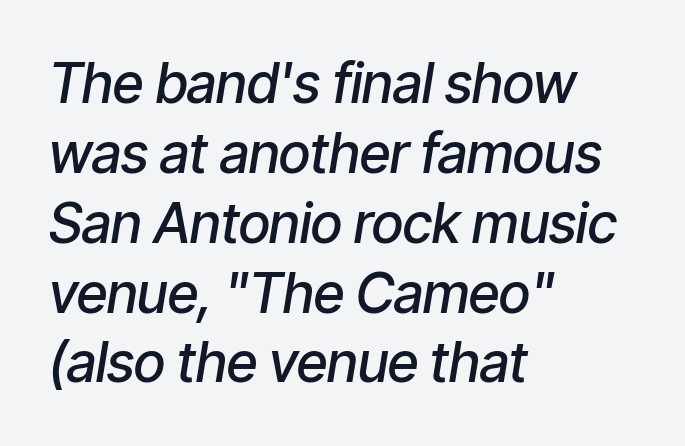
The image shows 55 px semibold, condensed type, italic (leaning right); set left-aligned, normal line spacing (1.27x), normal letter spacing, not underlined; low stroke contrast and a medium x-height.
